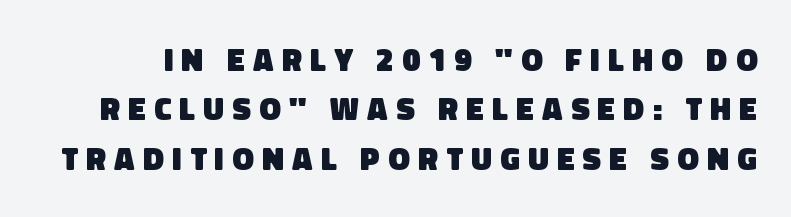
Q: Is the text bold? A: Yes.
Q: Is the typeface a serif or a sans-serif typeface? A: Sans-serif.
Q: Is the text underlined? A: No.
Q: Is the spacing between letters normal or unusually wide? A: Unusually wide.
Q: Is the spacing between lines tight, normal or loose? A: Normal.
Q: Width (condensed, normal, or wide)? A: Normal.
Q: Stroke contrast? A: Low.
Q: x-height? A: Large.
Q: Monospaced? A: No.
